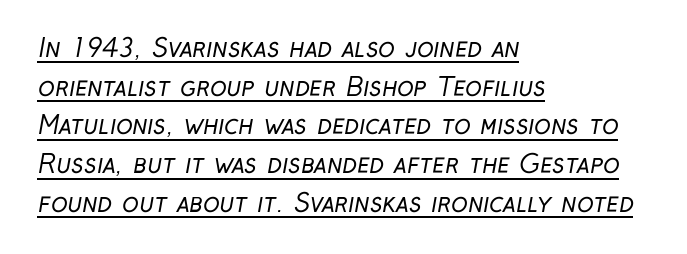
{"bold": "no", "underline": "yes", "align": "left", "line_spacing": "normal", "line_spacing_ratio": 1.55, "letter_spacing": "normal", "letter_spacing_em": 0.0, "glyph_px": 25}
